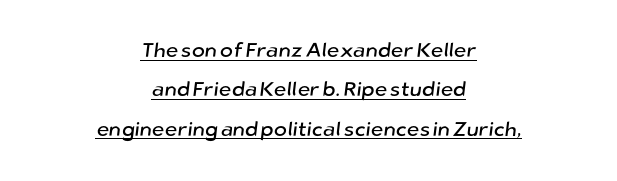
The image shows 20 px text type; set centered, loose line spacing (1.97x), normal letter spacing, underlined.
